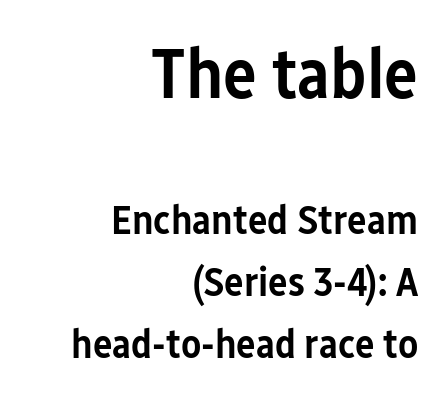
Q: Is the text bold? A: Semi-bold.
Q: Is the text italic (slanted)? A: No, it is upright.
Q: Is the typeface a serif or a sans-serif typeface? A: Sans-serif.
Q: Is the text underlined? A: No.
Q: How is the paragraph aligned? A: Right-aligned.
Q: Is the spacing between letters normal or unusually wide? A: Normal.
Q: Is the spacing between lines tight, normal or loose? A: Normal.
Q: Which block of text is set in a larger size, the first (top) or the second (bottom)? A: The first (top) one.
Q: Width (condensed, normal, or wide)? A: Condensed.
Q: Stroke contrast? A: Low.
Q: x-height? A: Medium.
Q: Monospaced? A: No.
